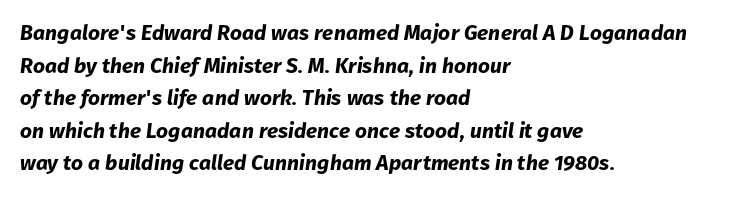
Style check: oblique. Look at the stroke-to-counter ratio: heavy, a bold. Each row of text sits above clean, open space. Nobody touched the tracking dial on this one. Compared with typical paragraphs, the rows here are spaced about the same. Compared with a centered layout, this one pins lines to the left instead.
